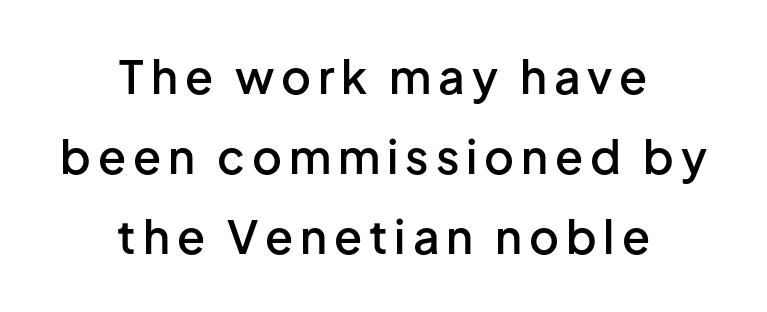
Stroke thickness is moderately raised; the sample reads as semibold. This sample uses an upright cut, with every glyph sitting square on the baseline. Decoration check: the copy has no underline. The rag falls on both sides of this text block equally. Spacing verdict: proportional, widths tailored to each character. I'd call this a sans setting — the letters go barefoot.
